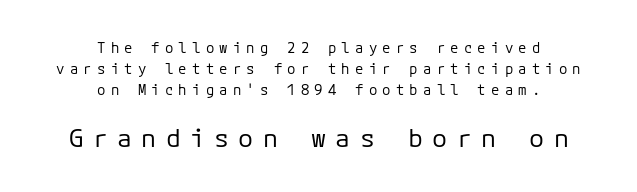
How would I describe the line gaps? Plain and ordinary. Which of the two is more prominent by size? The second, at the bottom. The text block is weighted toward neither margin, spreading evenly from the middle. The passage shown has open, widely tracked lettering throughout.
